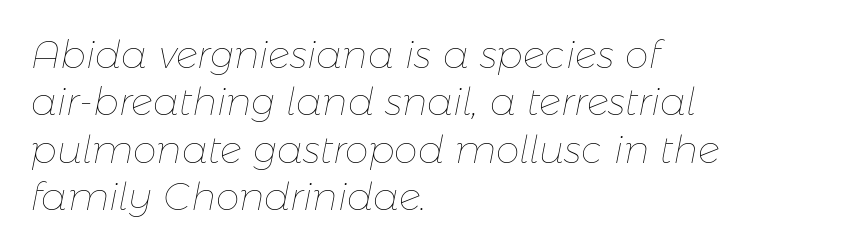
{"italic": "yes", "lean": "right", "slant_degrees": 11, "bold": "no", "weight": "thin", "width": "normal", "stroke_contrast": "low", "x_height": "medium", "monospaced": "no", "underline": "no", "align": "left", "line_spacing": "normal", "line_spacing_ratio": 1.25, "letter_spacing": "normal", "letter_spacing_em": 0.0, "glyph_px": 38}
